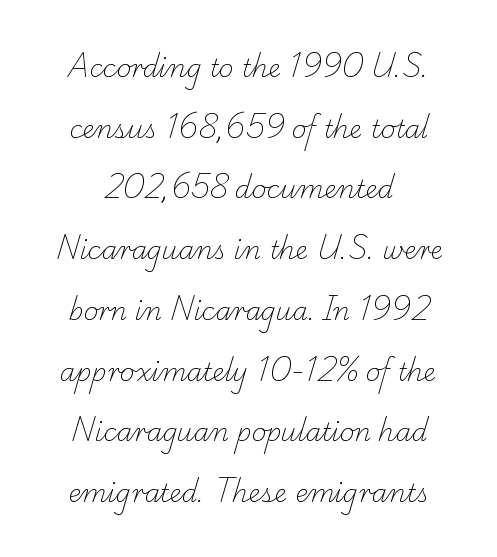
The image shows 25 px text type; set loose line spacing (2.43x), normal letter spacing, not underlined.
